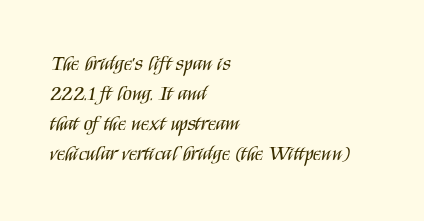
Compared with typical body copy, the letter spacing here is the same. The text block is weighted toward the left margin, trailing off unevenly rightward. The foot of each line stays bare and open. Evenly set lines give the paragraph a standard silhouette. Stroke thickness stays within the range of a standard reading face or lighter.
